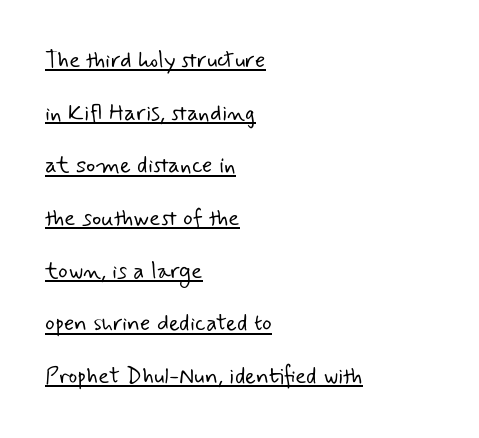
The image shows 23 px text type; set left-aligned, loose line spacing (2.29x), normal letter spacing, underlined.
